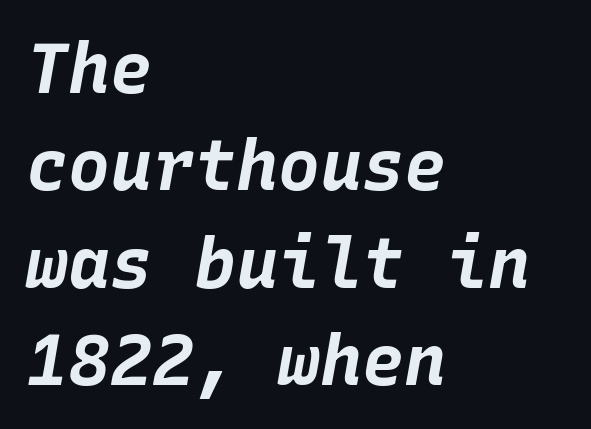
The lines sit at an ordinary, default distance from one another. The gaps between neighbouring characters are ordinary and unremarkable. The rag falls on the right side of this text block. Descender tails drop into unmarked territory. The whole block is typeset with a tilt.
